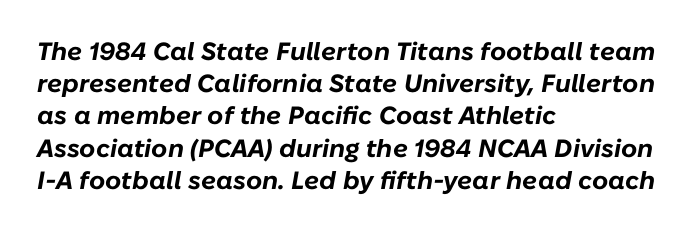
How heavy is the stroke? Heavy — this is a bold. The paragraph shown leans on its left margin. Horizontal bands of white between lines are of average thickness. The letterforms sit shoulder to shoulder at normal distance. The gap between lines stays unmarked.
